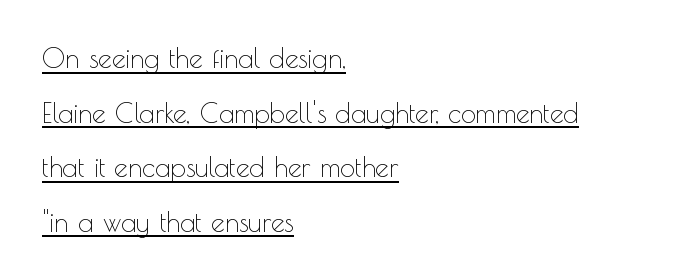
Vertical strokes here are truly vertical. Stems here are at most as thick as an everyday book face. The letterforms sit shoulder to shoulder at normal distance. The rendering uses a large line-height, opening up the rows.
